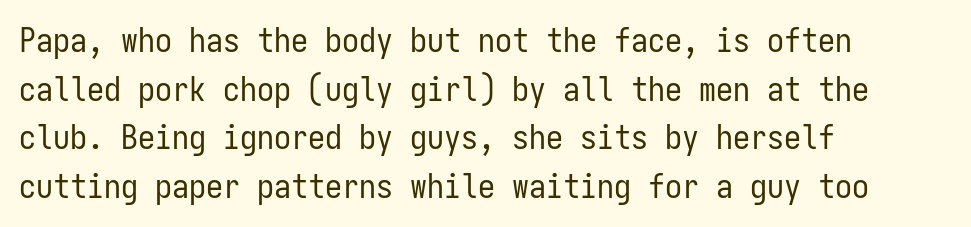
{"serif": "no", "italic": "no", "bold": "no", "weight": "regular", "width": "condensed", "stroke_contrast": "low", "x_height": "medium", "monospaced": "yes", "underline": "no", "align": "left", "line_spacing": "normal", "line_spacing_ratio": 1.43, "letter_spacing": "normal", "letter_spacing_em": 0.0, "glyph_px": 34}
